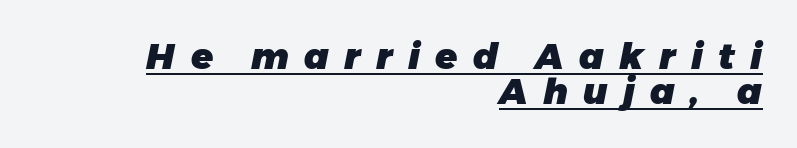
Q: Is the text bold? A: Yes.
Q: Is the typeface a serif or a sans-serif typeface? A: Sans-serif.
Q: Is the text underlined? A: Yes.
Q: How is the paragraph aligned? A: Right-aligned.
Q: Is the spacing between letters normal or unusually wide? A: Unusually wide.
Q: Is the spacing between lines tight, normal or loose? A: Tight.
Q: Width (condensed, normal, or wide)? A: Normal.
Q: Stroke contrast? A: Low.
Q: x-height? A: Large.
Q: Monospaced? A: No.
